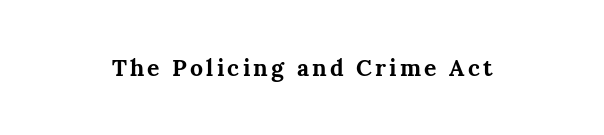
{"italic": "no", "bold": "yes", "underline": "no", "glyph_px": 23}
